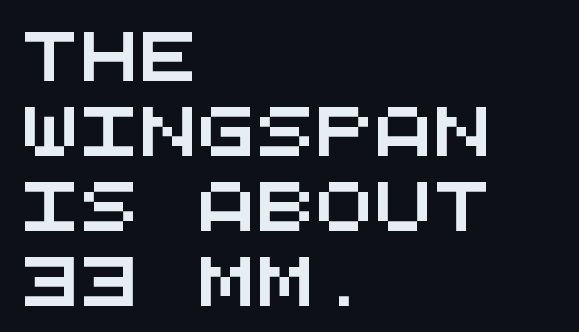
The designer went with a sans here, leaving each stem footless. Left-aligned paragraph, ragged on the right. The letters sit at their default tracking, neither squeezed nor spread. The space directly below the letters is spotless. Is there much room between lines? A standard amount, neither cramped nor airy.
